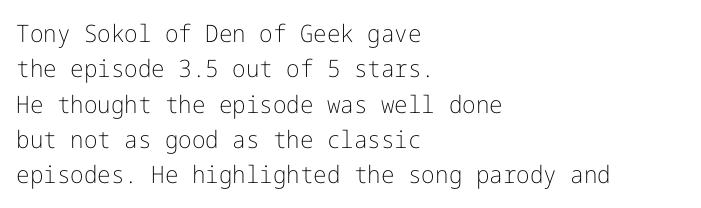
{"italic": "no", "bold": "no", "underline": "no", "align": "left", "line_spacing": "normal", "line_spacing_ratio": 1.47, "letter_spacing": "normal", "letter_spacing_em": 0.0, "glyph_px": 24}
